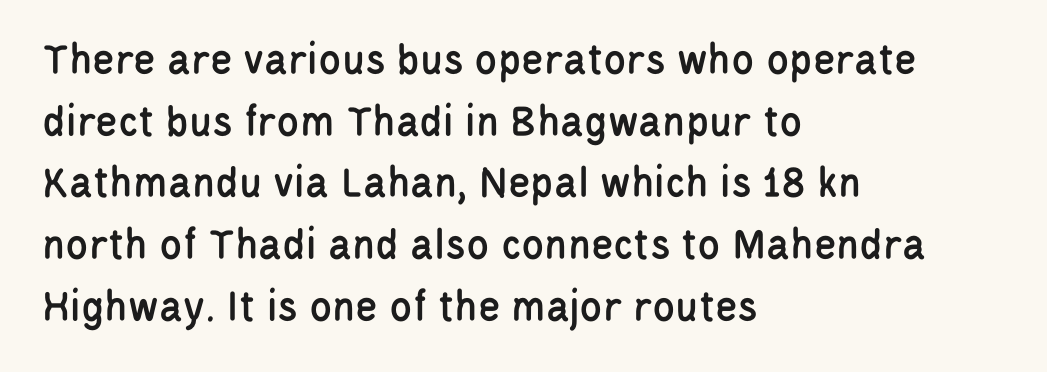
The image shows 46 px condensed sans-serif type, upright; set left-aligned, normal line spacing (1.34x), normal letter spacing, not underlined; low stroke contrast and a large x-height.
